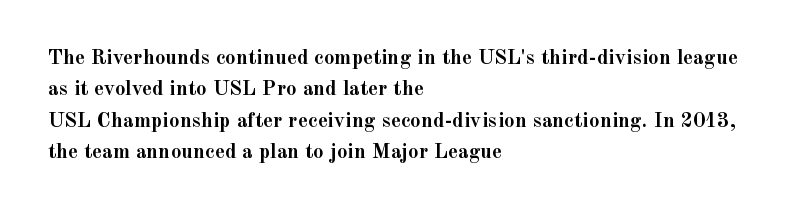
{"italic": "no", "bold": "yes", "underline": "no", "align": "left", "line_spacing": "normal", "line_spacing_ratio": 1.5, "letter_spacing": "normal", "letter_spacing_em": 0.0, "glyph_px": 21}
